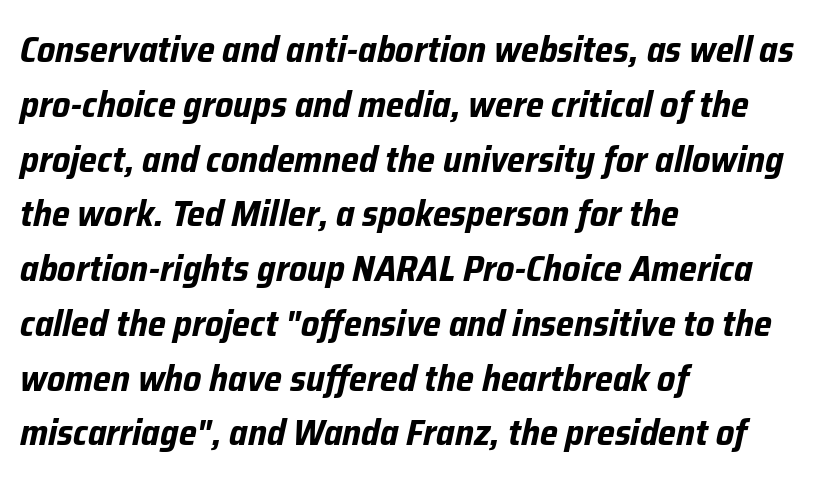
Q: Is the text bold? A: Yes.
Q: Is the text italic (slanted)? A: Yes, it leans right by about 12 degrees.
Q: Is the text underlined? A: No.
Q: How is the paragraph aligned? A: Left-aligned.
Q: Is the spacing between letters normal or unusually wide? A: Normal.
Q: Is the spacing between lines tight, normal or loose? A: Normal.
Q: Width (condensed, normal, or wide)? A: Condensed.
Q: Stroke contrast? A: Low.
Q: x-height? A: Medium.
Q: Monospaced? A: No.
